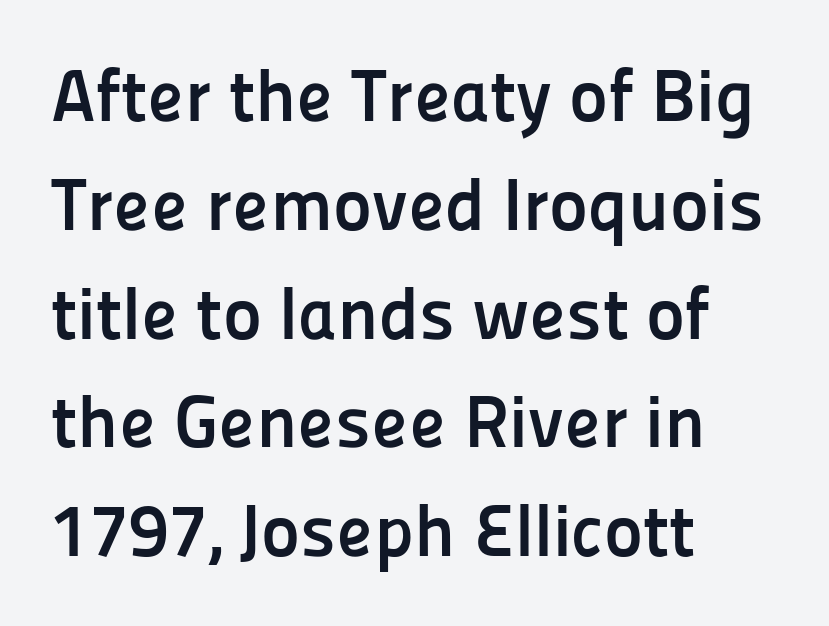
In terms of leading, this rendering sits right in the middle. A bare baseline throughout the passage. Its strokes are broad and dark, the hallmark of bold type. The face used here is rendered with its standard letterfit. This sample uses an upright cut, with every glyph sitting square on the baseline.
